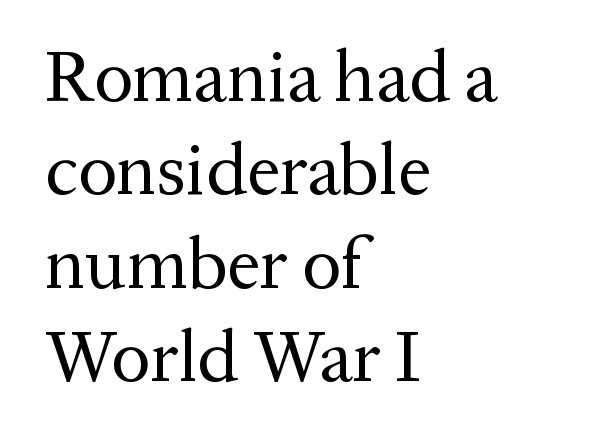
Q: Is the text bold? A: No.
Q: Is the text italic (slanted)? A: No, it is upright.
Q: Is the typeface a serif or a sans-serif typeface? A: Serif.
Q: Is the text underlined? A: No.
Q: How is the paragraph aligned? A: Left-aligned.
Q: Is the spacing between letters normal or unusually wide? A: Normal.
Q: Is the spacing between lines tight, normal or loose? A: Normal.
Q: Width (condensed, normal, or wide)? A: Normal.
Q: Stroke contrast? A: Medium.
Q: x-height? A: Medium.
Q: Monospaced? A: No.
